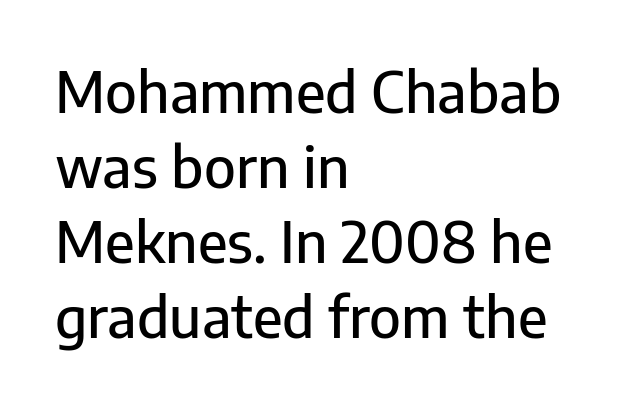
The image shows 56 px sans-serif type, upright; set left-aligned, normal line spacing (1.34x), normal letter spacing, not underlined; low stroke contrast and a medium x-height.
